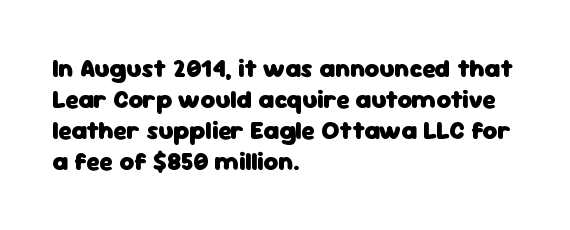
You'd pick this weight for a headline — it's a proper bold. Upright lettering throughout. Nothing unusual about the tracking: characters are spaced as the font intends. Check the space under the baseline: it is left empty.
